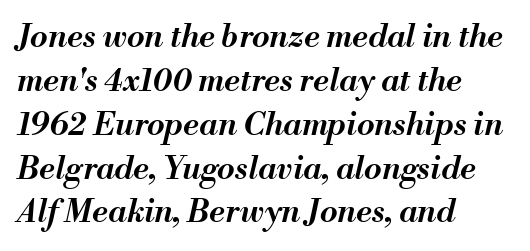
A fair bit of extra ink — the face is semibold, not bold. It's the slanting kind of type. Students, observe: this is what conventionally led text looks like. The letters advance in unequal steps, a hallmark of proportional type. The zone under the glyphs is completely vacant. Short and long lines alike share a common starting point at left.
